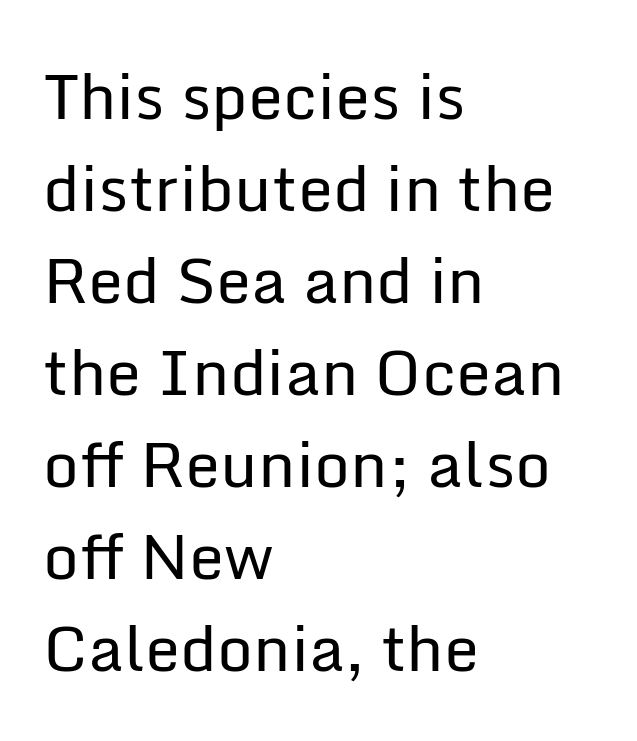
The image shows 63 px regular-weight sans-serif type, upright; set left-aligned, normal line spacing (1.46x), normal letter spacing, not underlined; low stroke contrast and a medium x-height.
